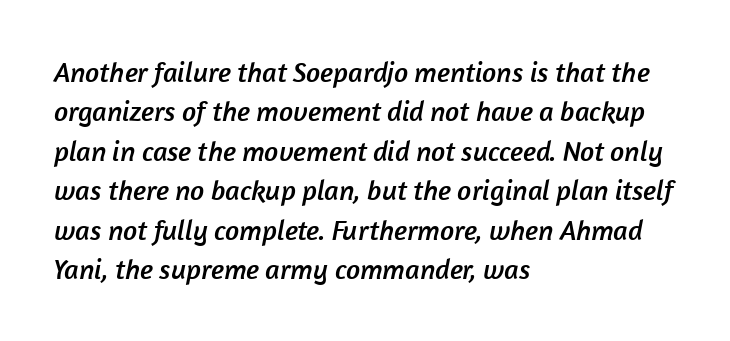
Q: Is the typeface a serif or a sans-serif typeface? A: Sans-serif.
Q: Is the text underlined? A: No.
Q: How is the paragraph aligned? A: Left-aligned.
Q: Is the spacing between letters normal or unusually wide? A: Normal.
Q: Is the spacing between lines tight, normal or loose? A: Normal.
Q: Width (condensed, normal, or wide)? A: Normal.
Q: Stroke contrast? A: Low.
Q: x-height? A: Medium.
Q: Monospaced? A: No.
